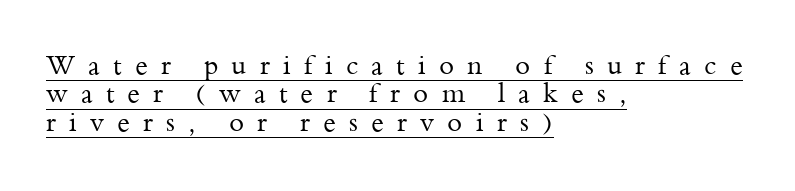
The image shows 27 px text type, upright; set left-aligned, tight line spacing (1.05x), unusually wide letter spacing (+0.49 em), underlined.
